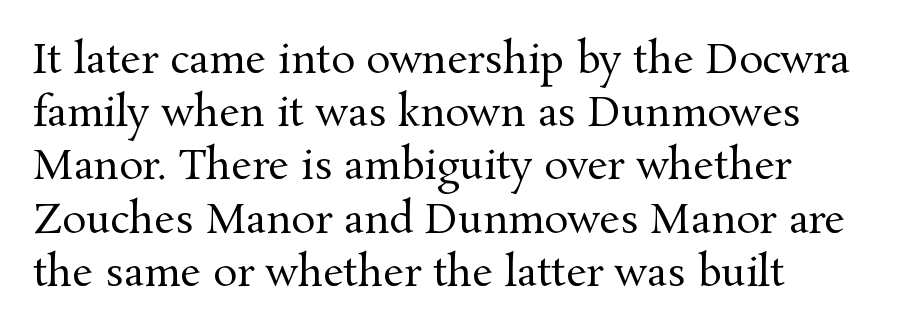
{"serif": "yes", "italic": "no", "bold": "no", "weight": "regular", "width": "normal", "stroke_contrast": "medium", "x_height": "medium", "monospaced": "no", "underline": "no", "align": "left", "line_spacing": "normal", "line_spacing_ratio": 1.33, "letter_spacing": "normal", "letter_spacing_em": 0.0, "glyph_px": 40}
